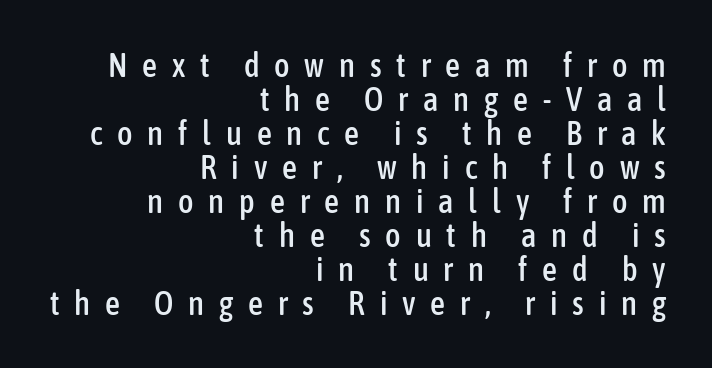
Here the glyphs are tracked loosely, breaking word shapes into spaced letters. Here the designer chose a conventional face with non-uniform glyph widths. The zone under the glyphs is completely vacant. Does the leading feel generous? Not at all — it's pinched.
